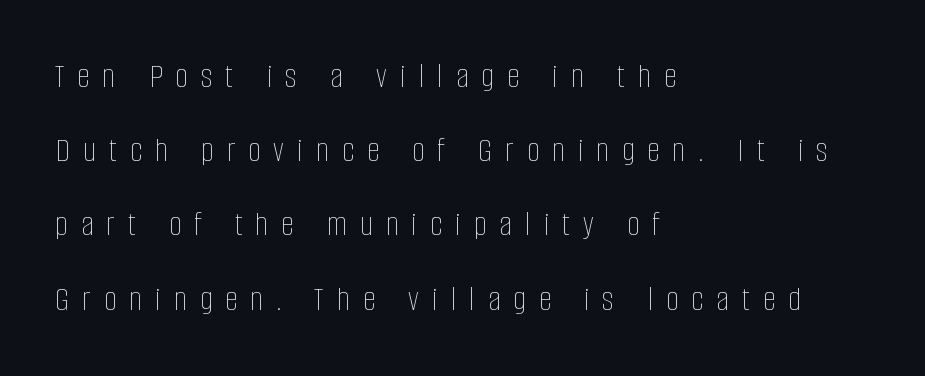
{"italic": "no", "bold": "no", "weight": "thin", "width": "condensed", "stroke_contrast": "low", "x_height": "large", "monospaced": "no", "underline": "no", "align": "left", "line_spacing": "loose", "line_spacing_ratio": 2.12, "letter_spacing": "wide", "letter_spacing_em": 0.38, "glyph_px": 35}
